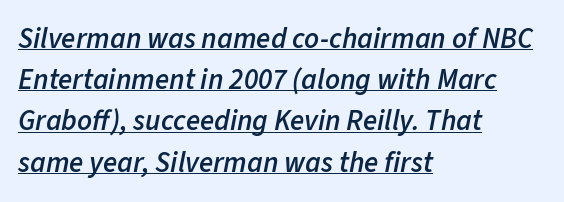
{"italic": "yes", "lean": "right", "slant_degrees": 11, "bold": "semi", "weight": "semibold", "width": "normal", "stroke_contrast": "low", "x_height": "medium", "monospaced": "no", "underline": "yes", "align": "left", "line_spacing": "normal", "line_spacing_ratio": 1.42, "letter_spacing": "normal", "letter_spacing_em": 0.0, "glyph_px": 29}
